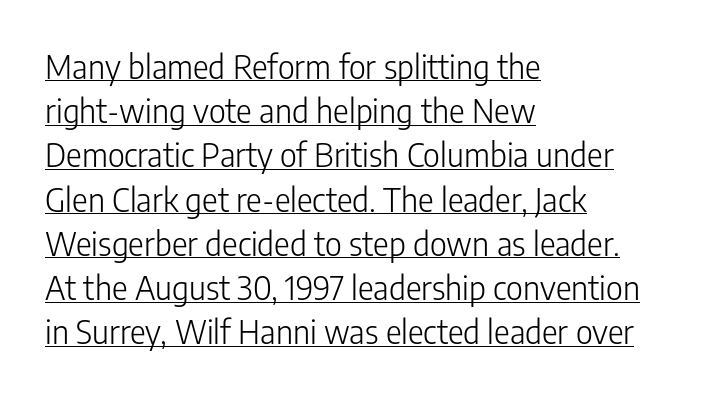
{"serif": "no", "italic": "no", "bold": "no", "weight": "light", "width": "condensed", "stroke_contrast": "low", "x_height": "medium", "monospaced": "no", "underline": "yes", "align": "left", "line_spacing": "normal", "line_spacing_ratio": 1.34, "letter_spacing": "normal", "letter_spacing_em": 0.0, "glyph_px": 33}
